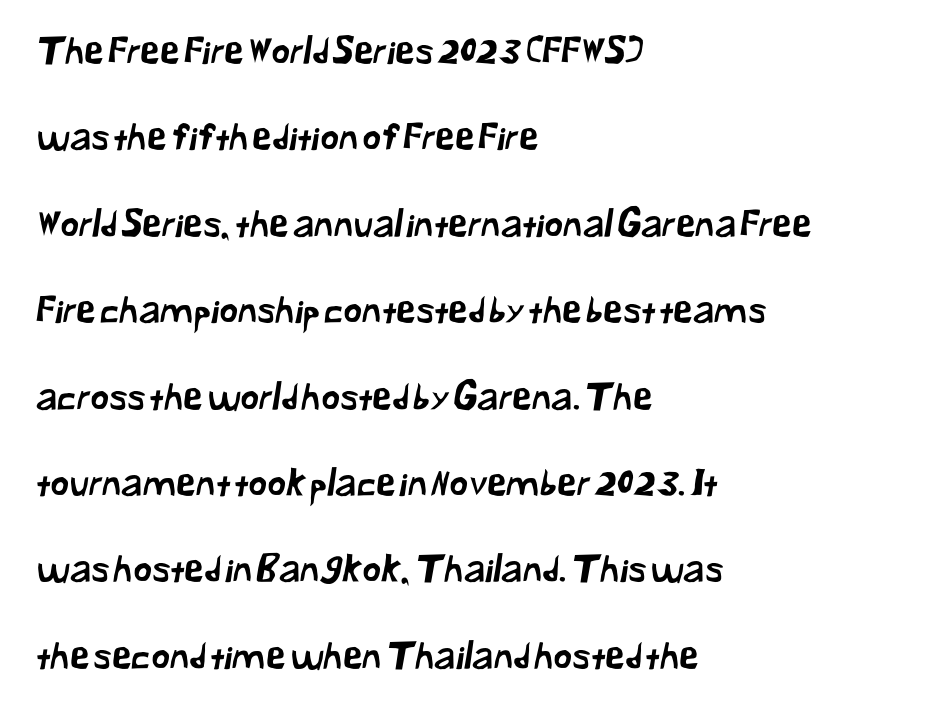
The image shows 36 px sans-serif type; set left-aligned, loose line spacing (2.4x), normal letter spacing, not underlined; low stroke contrast and a medium x-height.
